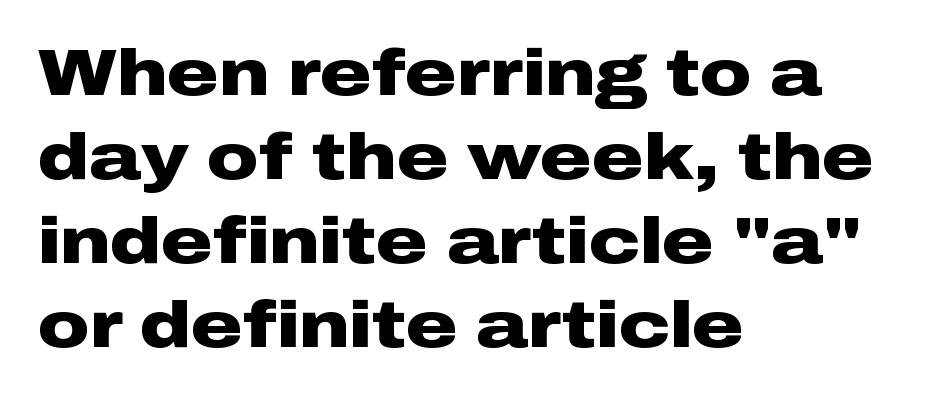
The image shows 64 px heavy, wide sans-serif type, upright; set left-aligned, normal line spacing (1.31x), normal letter spacing, not underlined; low stroke contrast and a medium x-height.
